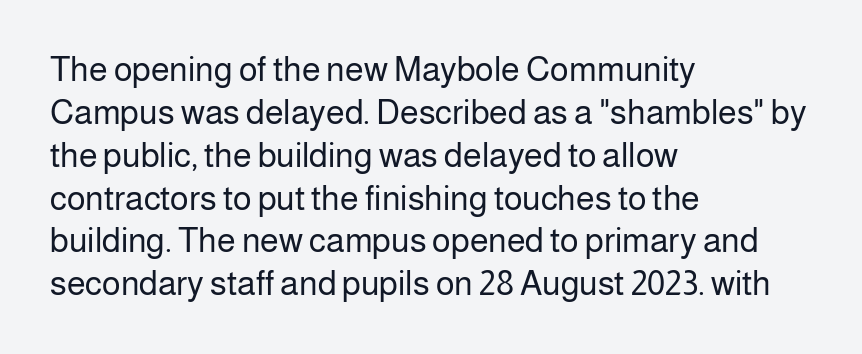
{"serif": "no", "italic": "no", "bold": "no", "weight": "regular", "width": "normal", "stroke_contrast": "low", "x_height": "medium", "monospaced": "no", "underline": "no", "align": "left", "line_spacing": "normal", "line_spacing_ratio": 1.26, "letter_spacing": "normal", "letter_spacing_em": 0.0, "glyph_px": 34}
